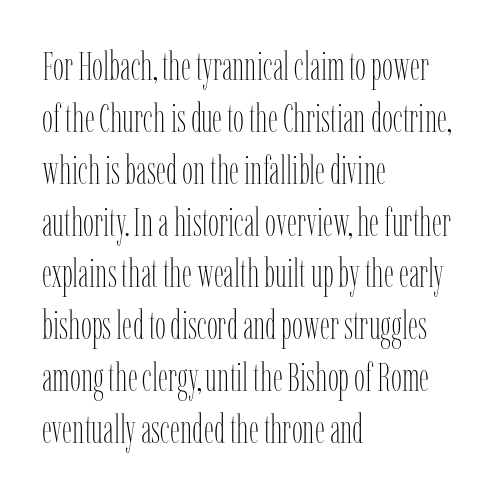
{"italic": "no", "bold": "no", "weight": "thin", "width": "condensed", "stroke_contrast": "low", "x_height": "medium", "monospaced": "no", "underline": "no", "align": "left", "line_spacing": "normal", "line_spacing_ratio": 1.33, "letter_spacing": "normal", "letter_spacing_em": 0.0, "glyph_px": 39}
